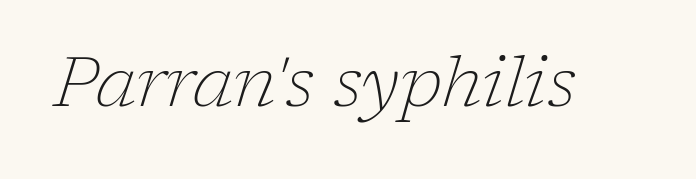
{"serif": "yes", "italic": "yes", "lean": "right", "slant_degrees": 17, "bold": "no", "weight": "thin", "width": "normal", "stroke_contrast": "low", "x_height": "medium", "monospaced": "no", "underline": "no", "letter_spacing": "normal", "letter_spacing_em": 0.0, "glyph_px": 70}
